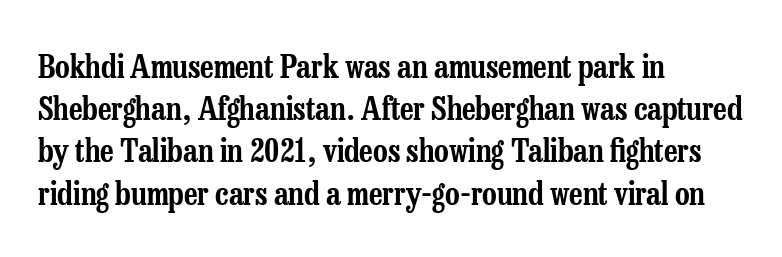
Compared with typical paragraphs, the rows here are spaced about the same. Italic: no, the glyphs are upright roman. Look at the tracking — it's just the regular setting, nothing added. The string is rendered with underlining switched off. The lines are quadded left. Think of a printed novel: that variable character pitch is what you see here.
